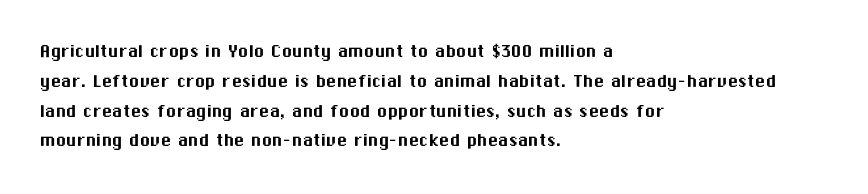
{"italic": "no", "underline": "no", "align": "left", "line_spacing": "normal", "line_spacing_ratio": 1.42, "letter_spacing": "normal", "letter_spacing_em": 0.0, "glyph_px": 21}
